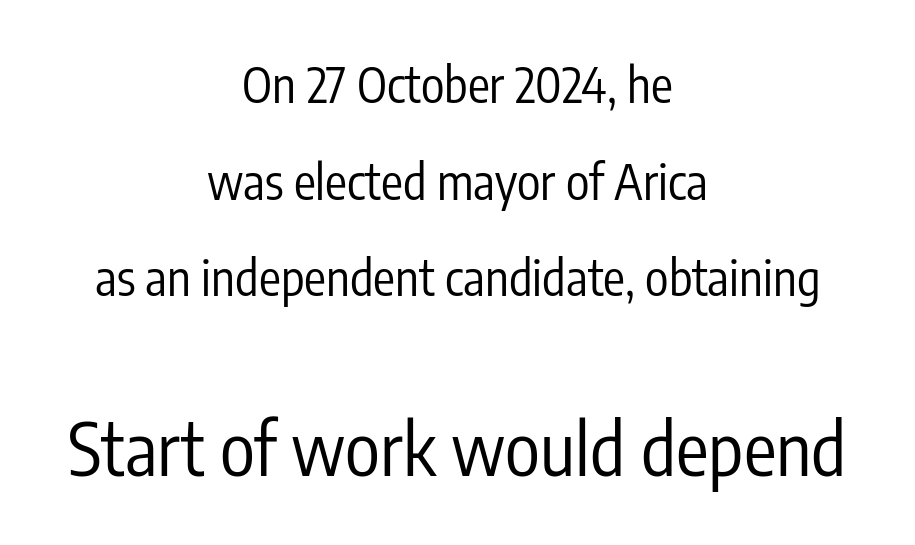
The image shows 73 px regular-weight, condensed sans-serif type, upright; set centered, loose line spacing (1.97x), normal letter spacing, not underlined; the second (bottom) block is 1.49x larger; low stroke contrast and a medium x-height.
